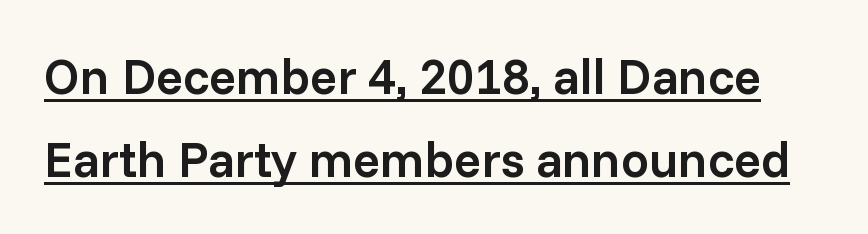
The rendering shows plain stroke endings on the letterforms — a sans-serif design. Spacing verdict: proportional, widths tailored to each character. Here the glyphs are tracked normally, forming tight word shapes. The passage shown is semibold, sitting just below true bold.
